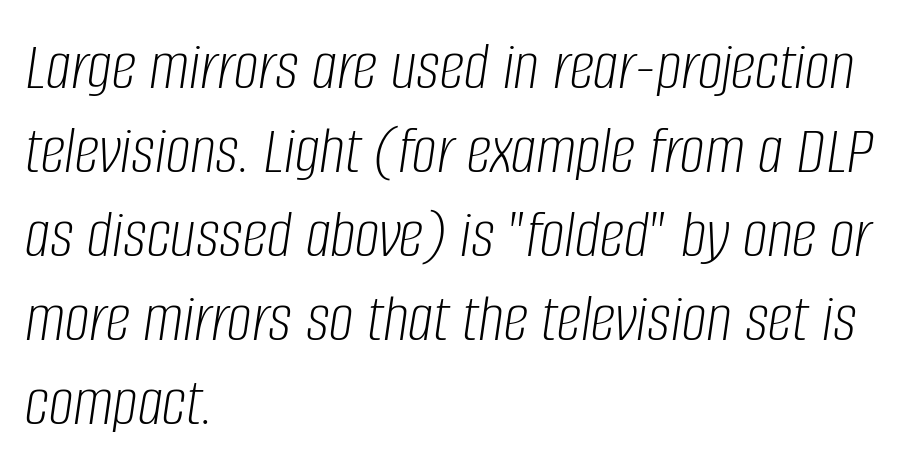
Q: Is the text bold? A: No.
Q: Is the text italic (slanted)? A: Yes, it leans right by about 8 degrees.
Q: Is the text underlined? A: No.
Q: How is the paragraph aligned? A: Left-aligned.
Q: Is the spacing between letters normal or unusually wide? A: Normal.
Q: Width (condensed, normal, or wide)? A: Condensed.
Q: Stroke contrast? A: Low.
Q: x-height? A: Large.
Q: Monospaced? A: No.
